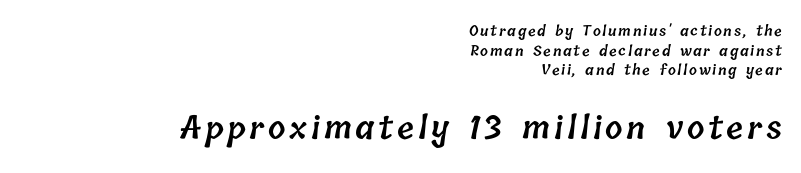
{"bold": "semi", "weight": "semibold", "width": "normal", "stroke_contrast": "low", "x_height": "medium", "monospaced": "no", "underline": "no", "align": "right", "line_spacing": "normal", "line_spacing_ratio": 1.4, "larger_block": "second", "size_ratio": 2.21, "glyph_px": 31}
